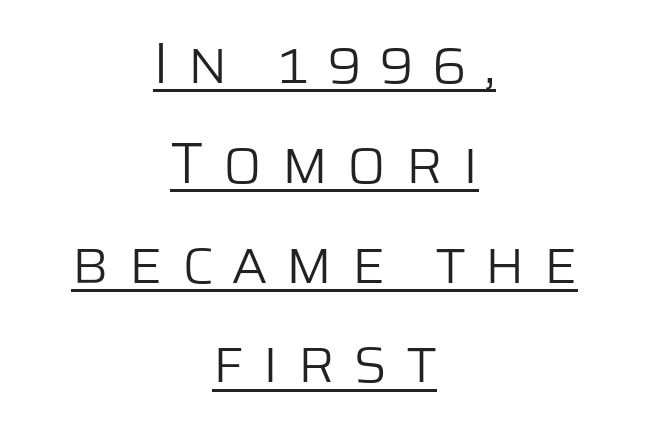
This rendering widens character spacing well past its baseline value. Check where the strokes stop: nothing finishes them off — pure sans. A rule runs beneath these lines of type. The lettering holds an erect, upright posture throughout.
